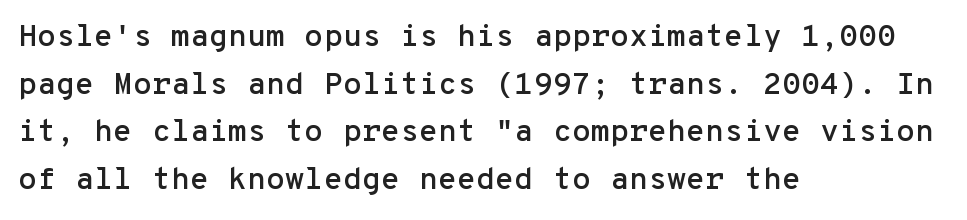
The image shows 31 px sans-serif type, upright, monospaced; set left-aligned, normal line spacing (1.54x), normal letter spacing, not underlined; low stroke contrast and a medium x-height.
